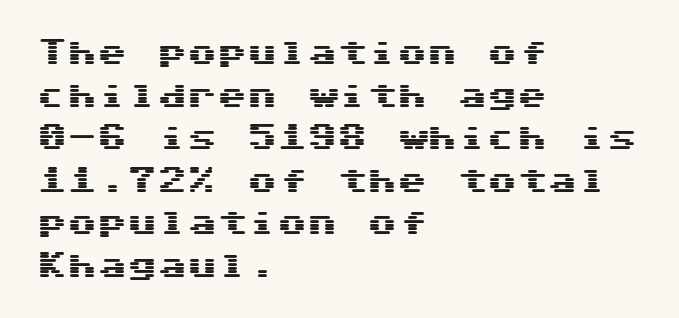
Leftover space on each line is placed entirely after the last word. Does extra space separate the letters? No, they use regular spacing. How would I describe the line gaps? Plain and ordinary. Posture: vertical.
